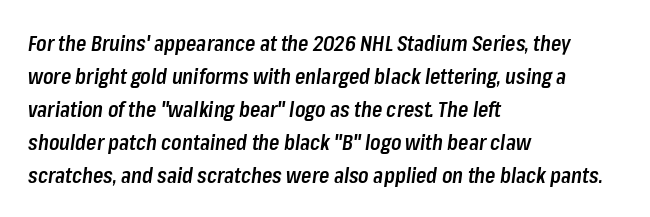
Q: Is the text bold? A: Semi-bold.
Q: Is the text italic (slanted)? A: Yes, it leans right by about 8 degrees.
Q: Is the text underlined? A: No.
Q: How is the paragraph aligned? A: Left-aligned.
Q: Is the spacing between letters normal or unusually wide? A: Normal.
Q: Is the spacing between lines tight, normal or loose? A: Normal.
